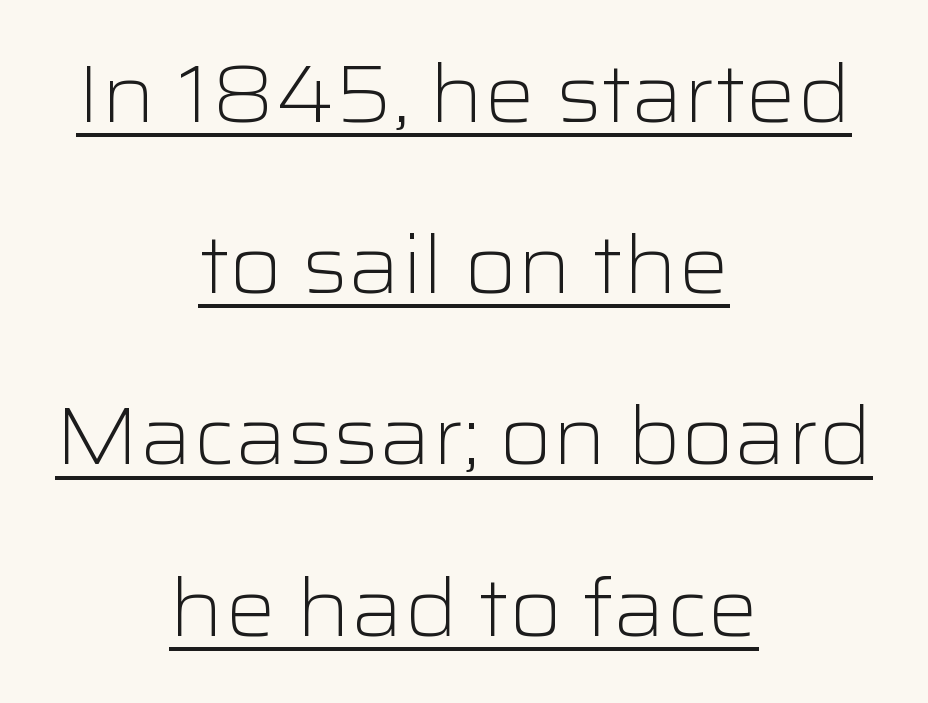
The image shows 80 px light, wide sans-serif type, upright; set centered, loose line spacing (2.14x), normal letter spacing, underlined; low stroke contrast and a medium x-height.
